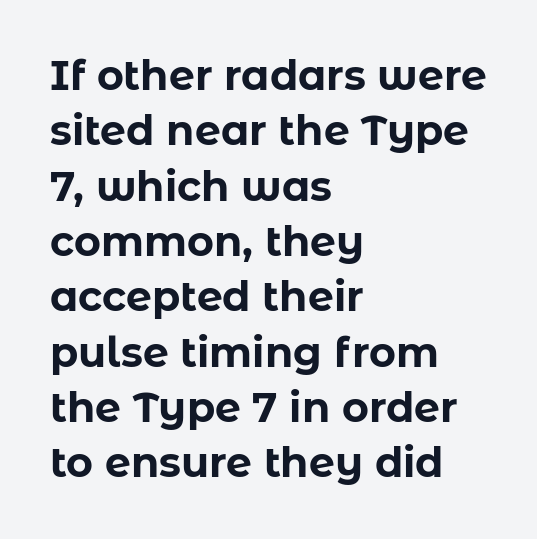
This is sans-serif lettering, the kind often seen on screens and signage. You could call the tracking neutral — neither tight nor loose. Compared with a centered layout, this one pins lines to the left instead. Glance below the letters and you will spot only blank space. Whoever set this chose a conventional vertical rhythm.
